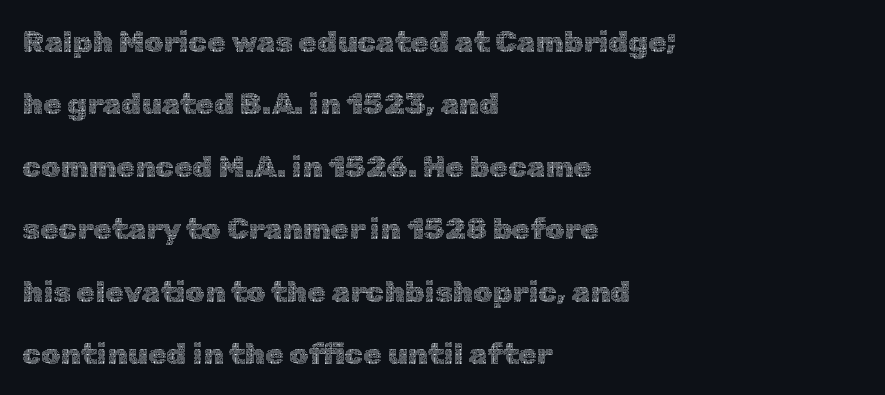
The image shows 30 px thin type, upright; set left-aligned, loose line spacing (2.08x), normal letter spacing, not underlined; a medium x-height.
